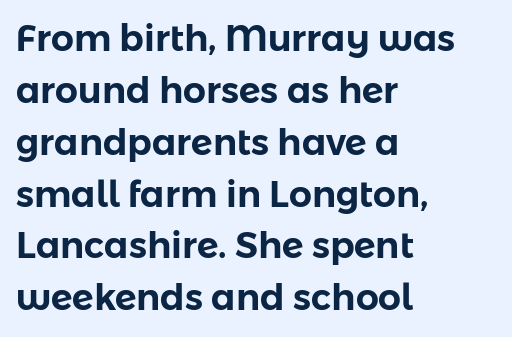
The image shows 36 px sans-serif type, upright; set left-aligned, normal line spacing (1.44x), normal letter spacing, not underlined; low stroke contrast and a medium x-height.
